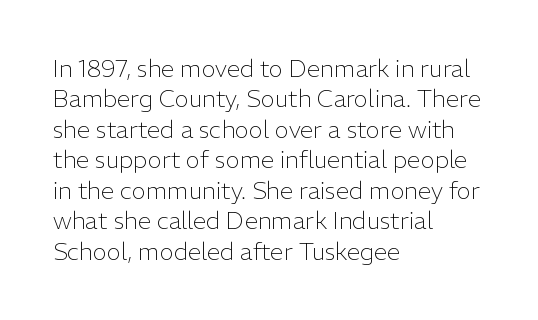
Q: Is the text bold? A: No.
Q: Is the text italic (slanted)? A: No, it is upright.
Q: Is the text underlined? A: No.
Q: How is the paragraph aligned? A: Left-aligned.
Q: Is the spacing between letters normal or unusually wide? A: Normal.
Q: Is the spacing between lines tight, normal or loose? A: Normal.
